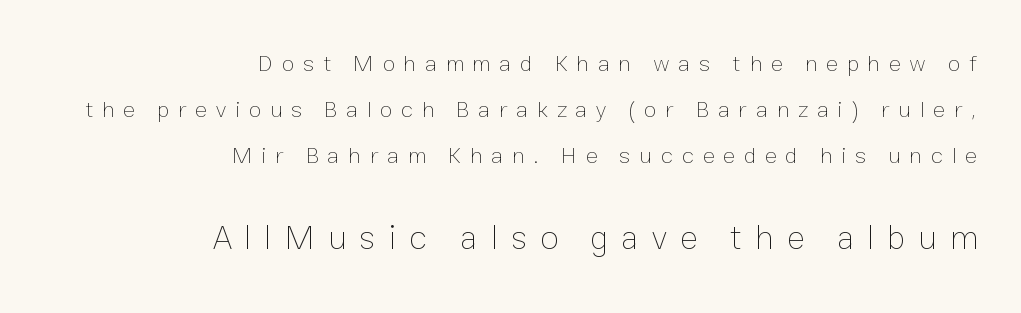
Q: Is the text bold? A: No.
Q: Is the text italic (slanted)? A: No, it is upright.
Q: Is the text underlined? A: No.
Q: How is the paragraph aligned? A: Right-aligned.
Q: Is the spacing between letters normal or unusually wide? A: Unusually wide.
Q: Is the spacing between lines tight, normal or loose? A: Loose.
Q: Which block of text is set in a larger size, the first (top) or the second (bottom)? A: The second (bottom) one.
Q: Width (condensed, normal, or wide)? A: Normal.
Q: Stroke contrast? A: Low.
Q: x-height? A: Medium.
Q: Monospaced? A: No.
